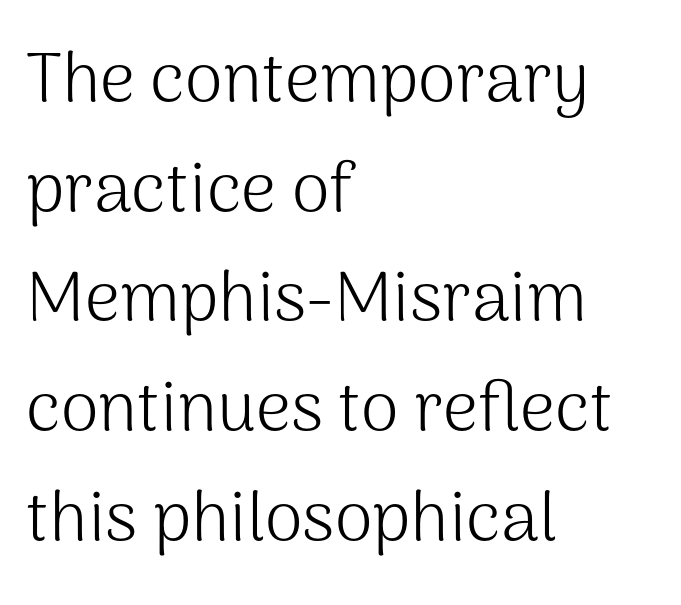
The image shows 69 px light sans-serif type, upright; set left-aligned, normal line spacing (1.59x), normal letter spacing, not underlined; medium stroke contrast and a medium x-height.
